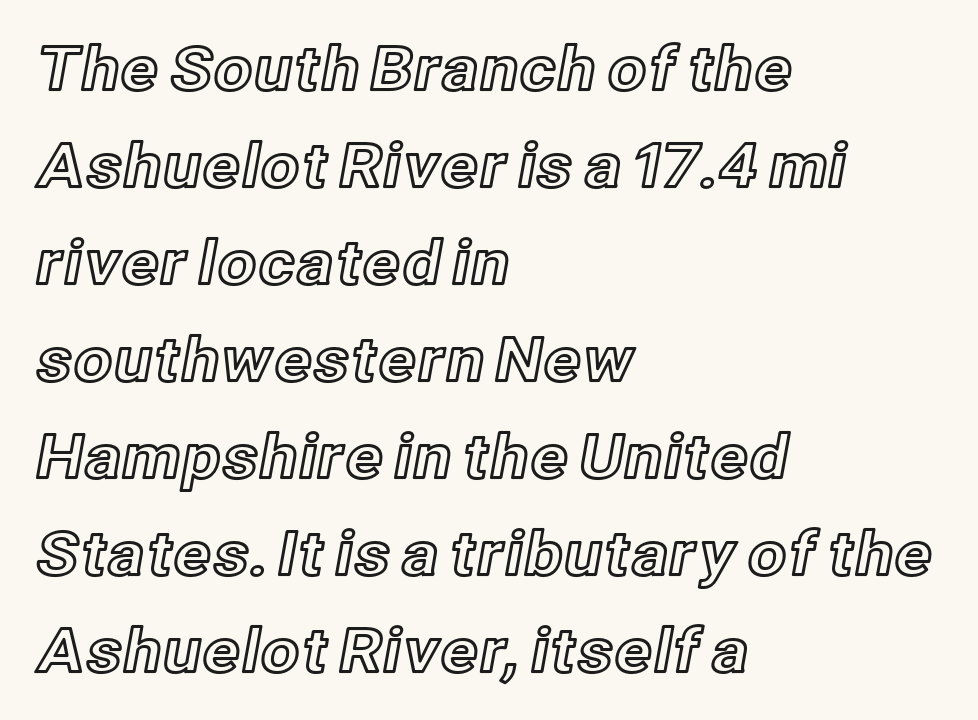
Q: Is the text italic (slanted)? A: Yes.
Q: Is the text underlined? A: No.
Q: How is the paragraph aligned? A: Left-aligned.
Q: Is the spacing between letters normal or unusually wide? A: Normal.
Q: Is the spacing between lines tight, normal or loose? A: Normal.
Q: Width (condensed, normal, or wide)? A: Normal.
Q: x-height? A: Medium.
Q: Monospaced? A: No.
